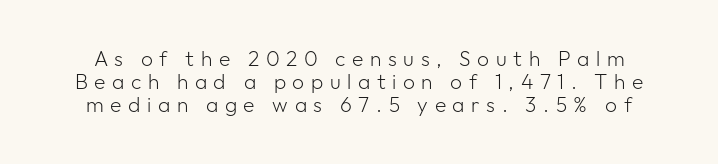
Rule under the text: the space is simply empty. The letters stand straight up with perfectly vertical stems. The rendering uses a small line-height, squeezing the rows. The face used here is rendered with a markedly widened letterfit. No chunkiness to these letters — they're not bold.
